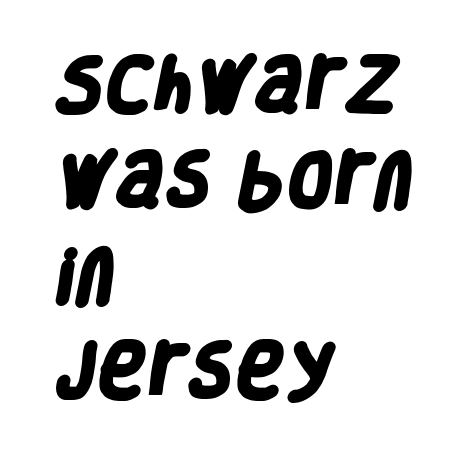
The image shows 60 px heavy, condensed sans-serif type; set left-aligned, normal line spacing (1.59x), normal letter spacing, not underlined; low stroke contrast and a large x-height.
